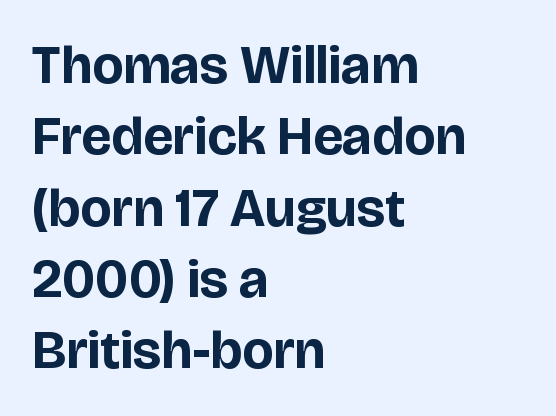
{"serif": "no", "italic": "no", "bold": "yes", "weight": "bold", "width": "normal", "stroke_contrast": "low", "x_height": "large", "monospaced": "no", "underline": "no", "align": "left", "line_spacing": "normal", "line_spacing_ratio": 1.32, "letter_spacing": "normal", "letter_spacing_em": 0.0, "glyph_px": 54}
